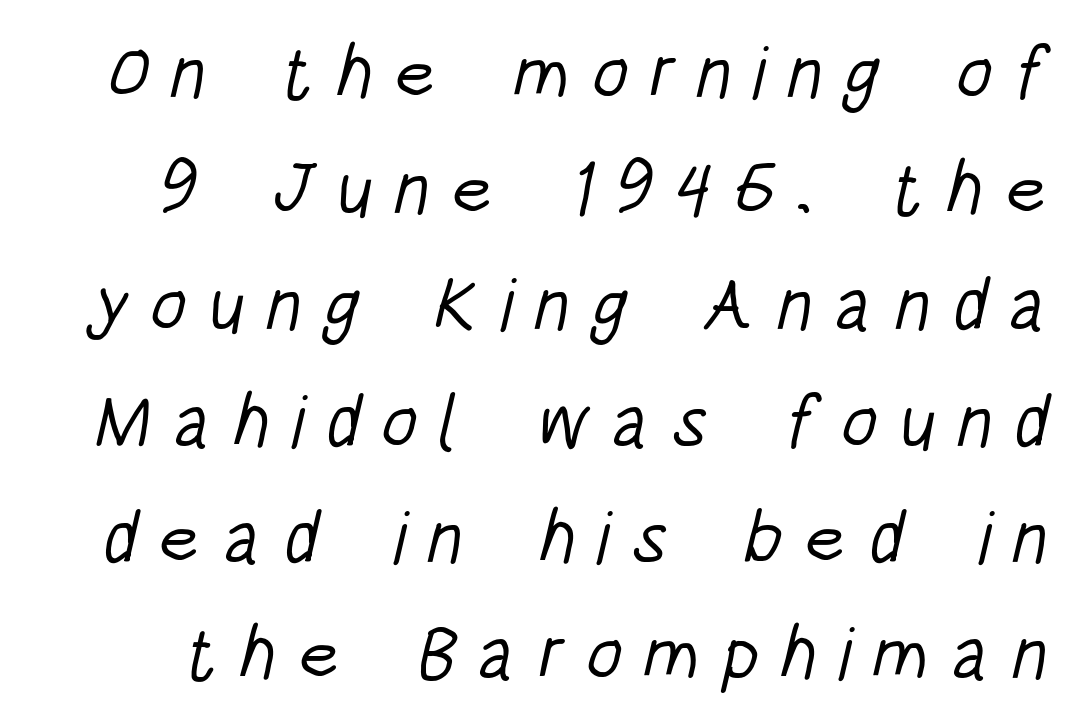
{"serif": "no", "bold": "no", "weight": "light", "width": "condensed", "stroke_contrast": "low", "x_height": "large", "monospaced": "no", "underline": "no", "line_spacing": "normal", "line_spacing_ratio": 1.57, "letter_spacing": "wide", "letter_spacing_em": 0.29, "glyph_px": 74}
